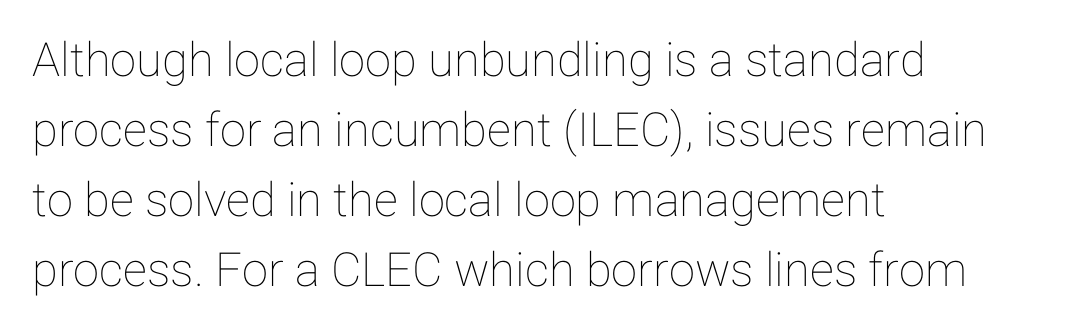
Q: Is the text italic (slanted)? A: No, it is upright.
Q: Is the text underlined? A: No.
Q: How is the paragraph aligned? A: Left-aligned.
Q: Is the spacing between letters normal or unusually wide? A: Normal.
Q: Is the spacing between lines tight, normal or loose? A: Normal.
Q: Width (condensed, normal, or wide)? A: Normal.
Q: Stroke contrast? A: Low.
Q: x-height? A: Medium.
Q: Monospaced? A: No.
